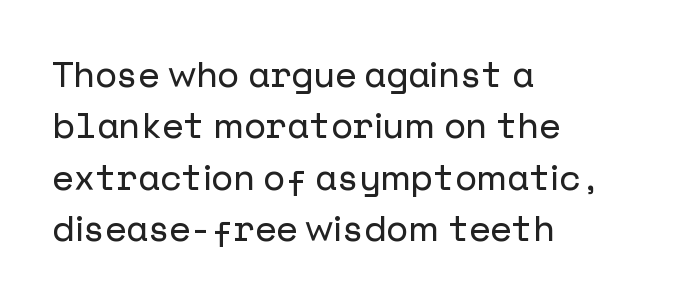
Every row of glyphs begins at an identical x-position on the left. Characters remain perfectly vertical along every line. Compared with typical paragraphs, the rows here are spaced about the same. Beneath every word, the page is bare. The characters display no serif detailing; their extremities are plain. Students, note that the glyphs here touch the page at normal intervals.
